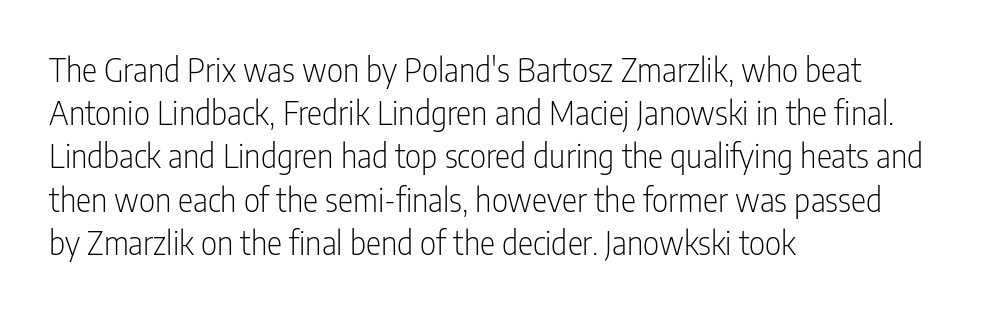
Q: Is the text bold? A: No.
Q: Is the text italic (slanted)? A: No, it is upright.
Q: Is the typeface a serif or a sans-serif typeface? A: Sans-serif.
Q: Is the text underlined? A: No.
Q: How is the paragraph aligned? A: Left-aligned.
Q: Is the spacing between letters normal or unusually wide? A: Normal.
Q: Is the spacing between lines tight, normal or loose? A: Normal.
Q: Width (condensed, normal, or wide)? A: Condensed.
Q: Stroke contrast? A: Low.
Q: x-height? A: Medium.
Q: Monospaced? A: No.
